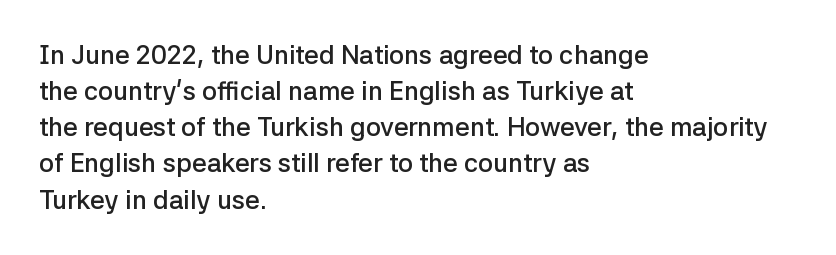
The image shows 26 px text type, upright; set left-aligned, normal line spacing (1.39x), normal letter spacing, not underlined.
